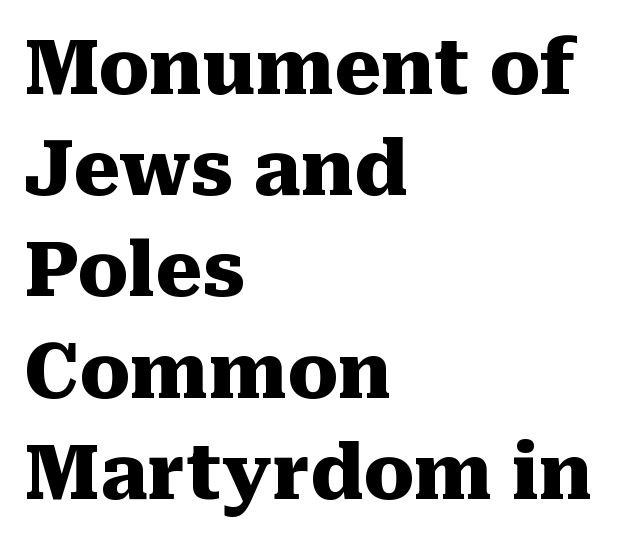
The text block is weighted toward the left margin, trailing off unevenly rightward. This is the regular roman posture of the typeface. Caption: standard tracking, unaltered. The typeface chosen for these lines features serifs. Is this a fixed-width face? No — the glyphs have proportional, varying widths. Strong, thick strokes mark this as bold type.
